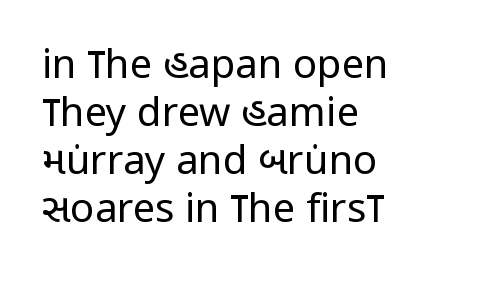
{"serif": "no", "italic": "no", "bold": "no", "weight": "regular", "width": "condensed", "stroke_contrast": "low", "x_height": "large", "monospaced": "no", "underline": "no", "align": "left", "line_spacing_ratio": 1.2, "letter_spacing": "normal", "letter_spacing_em": 0.0, "glyph_px": 40}
